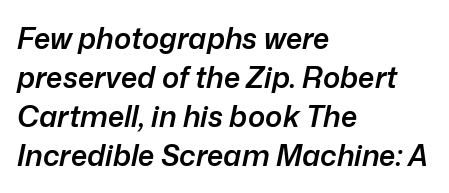
Q: Is the text bold? A: Semi-bold.
Q: Is the text italic (slanted)? A: Yes, it leans right by about 12 degrees.
Q: Is the text underlined? A: No.
Q: How is the paragraph aligned? A: Left-aligned.
Q: Is the spacing between letters normal or unusually wide? A: Normal.
Q: Is the spacing between lines tight, normal or loose? A: Normal.
Q: Width (condensed, normal, or wide)? A: Normal.
Q: Stroke contrast? A: Low.
Q: x-height? A: Medium.
Q: Monospaced? A: No.
